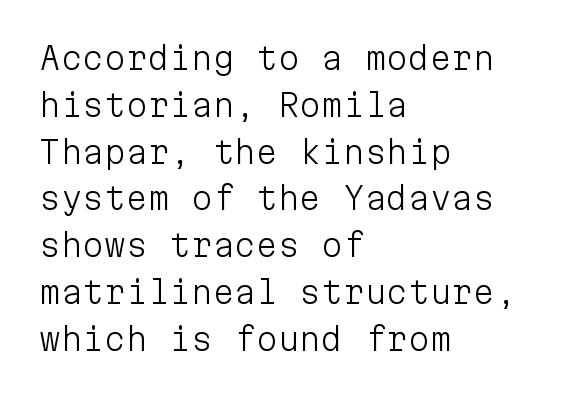
The image shows 31 px light sans-serif type, upright, monospaced; set left-aligned, normal line spacing (1.51x), normal letter spacing, not underlined; low stroke contrast and a medium x-height.
